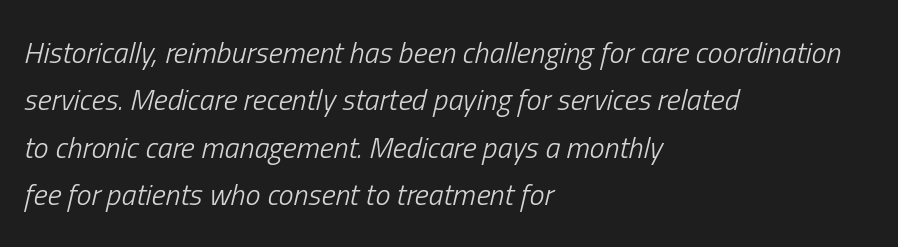
{"italic": "yes", "lean": "right", "slant_degrees": 13, "bold": "no", "weight": "light", "width": "condensed", "stroke_contrast": "low", "x_height": "medium", "monospaced": "no", "underline": "no", "align": "left", "line_spacing": "normal", "line_spacing_ratio": 1.58, "letter_spacing": "normal", "letter_spacing_em": 0.0, "glyph_px": 30}
